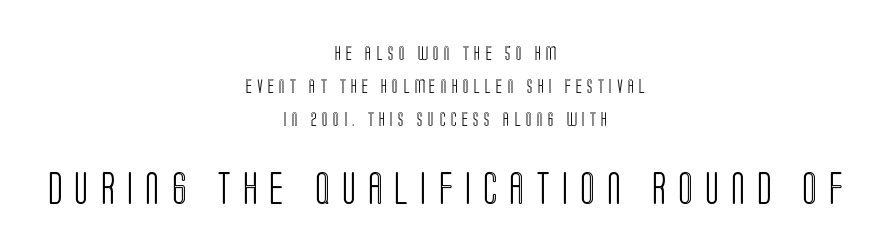
{"italic": "no", "width": "condensed", "x_height": "large", "monospaced": "no", "underline": "no", "align": "center", "line_spacing": "loose", "line_spacing_ratio": 2.37, "letter_spacing": "wide", "letter_spacing_em": 0.37, "larger_block": "second", "size_ratio": 2.36, "glyph_px": 33}
